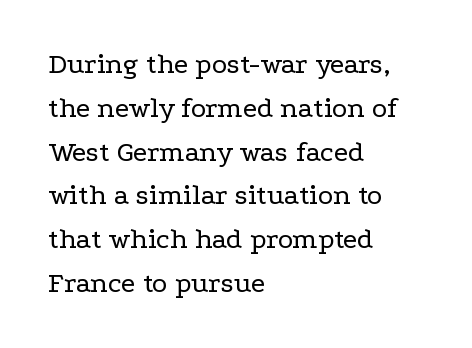
The image shows 29 px regular-weight, wide serif type, upright; set left-aligned, normal line spacing (1.51x), normal letter spacing, not underlined; low stroke contrast and a medium x-height.
